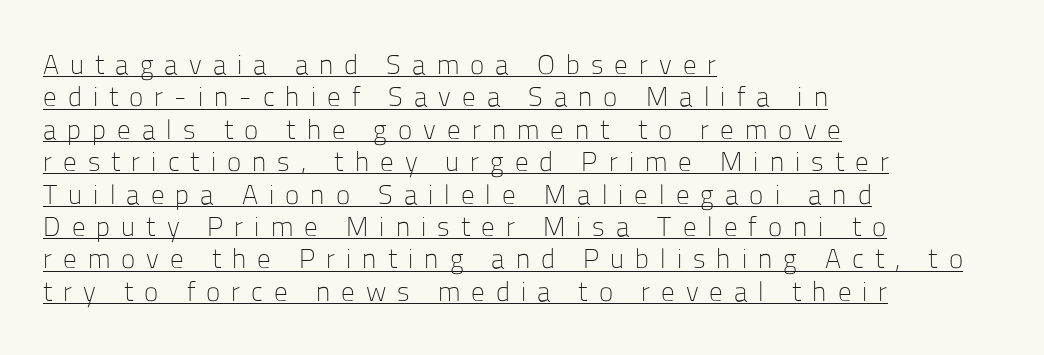
Q: Is the text bold? A: No.
Q: Is the text italic (slanted)? A: No, it is upright.
Q: Is the text underlined? A: Yes.
Q: How is the paragraph aligned? A: Left-aligned.
Q: Is the spacing between letters normal or unusually wide? A: Unusually wide.
